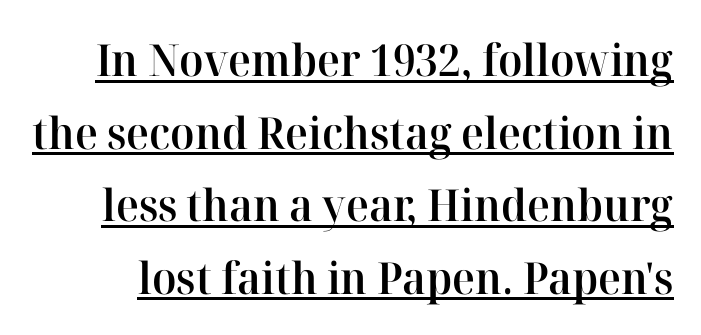
Q: Is the text bold? A: Semi-bold.
Q: Is the text italic (slanted)? A: No, it is upright.
Q: Is the typeface a serif or a sans-serif typeface? A: Serif.
Q: Is the text underlined? A: Yes.
Q: Is the spacing between letters normal or unusually wide? A: Normal.
Q: Is the spacing between lines tight, normal or loose? A: Normal.
Q: Width (condensed, normal, or wide)? A: Normal.
Q: Stroke contrast? A: High.
Q: x-height? A: Medium.
Q: Monospaced? A: No.
